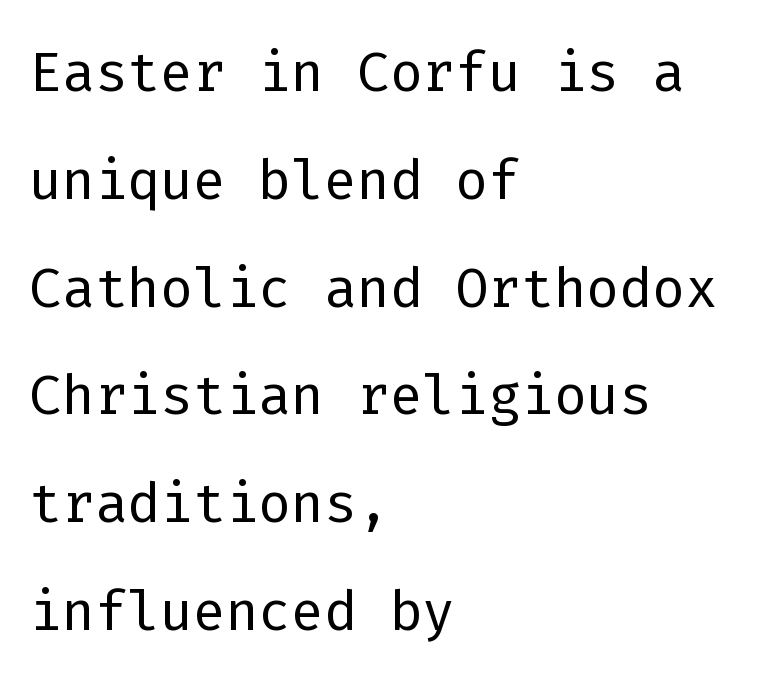
One-word summary of the alignment: left. Line spacing here is normal. These lines keep a tight, regular rhythm from letter to letter. Each letter, wide or thin by design, is forced into the same width here. Anything drawn beneath the words? Only blank space. Notice how the stems are strictly vertical — no italics here.
